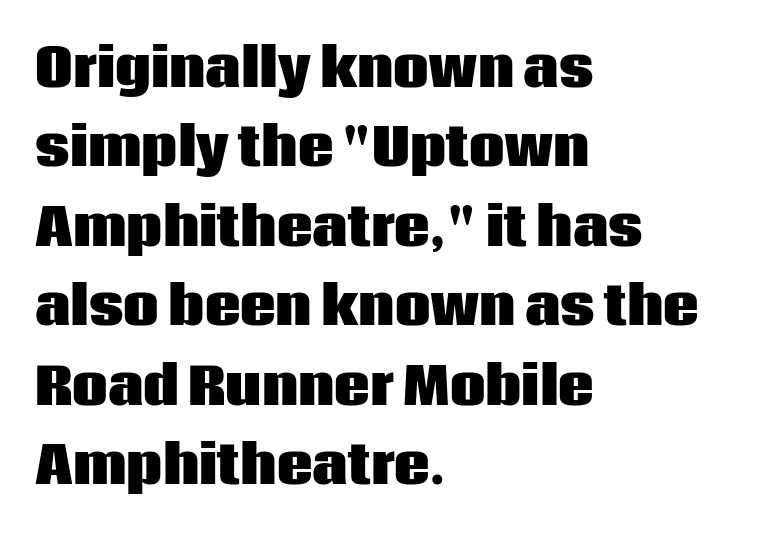
The image shows 50 px heavy sans-serif type, upright; set left-aligned, normal line spacing (1.59x), normal letter spacing, not underlined; low stroke contrast and a large x-height.
